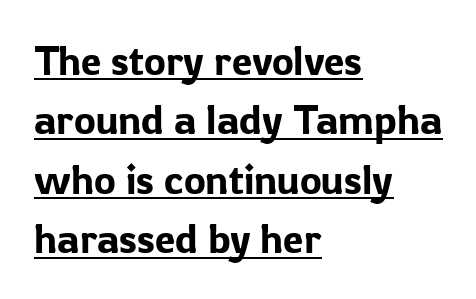
{"serif": "no", "italic": "no", "width": "normal", "stroke_contrast": "low", "x_height": "medium", "monospaced": "no", "underline": "yes", "align": "left", "line_spacing": "normal", "line_spacing_ratio": 1.45, "letter_spacing": "normal", "letter_spacing_em": 0.0, "glyph_px": 41}
